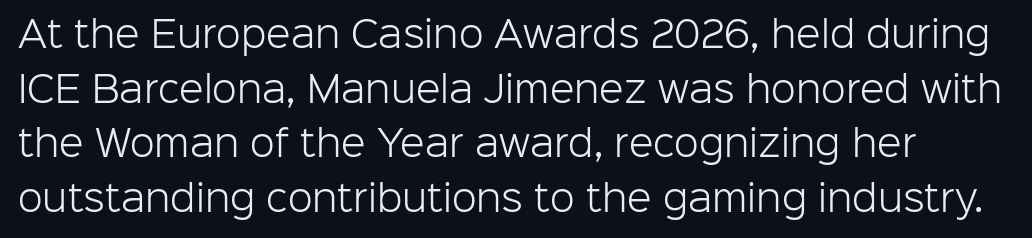
The image shows 36 px light sans-serif type, upright; set normal line spacing (1.52x), normal letter spacing, not underlined; low stroke contrast and a medium x-height.
